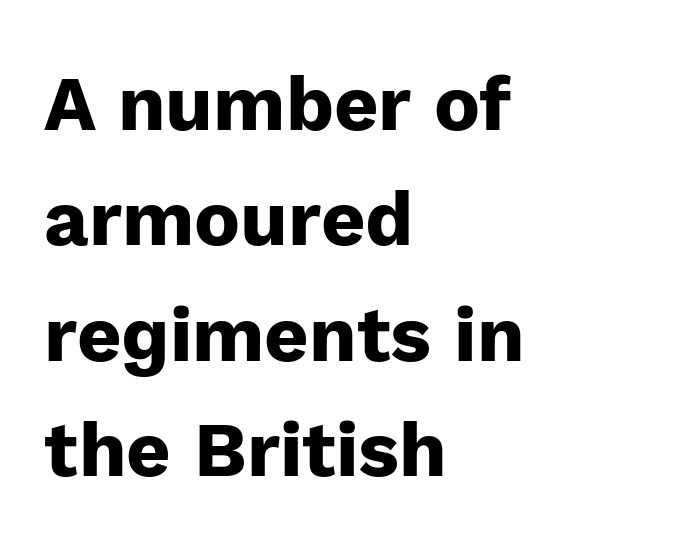
Q: Is the text bold? A: Yes.
Q: Is the text italic (slanted)? A: No, it is upright.
Q: Is the typeface a serif or a sans-serif typeface? A: Sans-serif.
Q: Is the text underlined? A: No.
Q: How is the paragraph aligned? A: Left-aligned.
Q: Is the spacing between letters normal or unusually wide? A: Normal.
Q: Is the spacing between lines tight, normal or loose? A: Normal.
Q: Width (condensed, normal, or wide)? A: Normal.
Q: Stroke contrast? A: Low.
Q: x-height? A: Medium.
Q: Monospaced? A: No.
